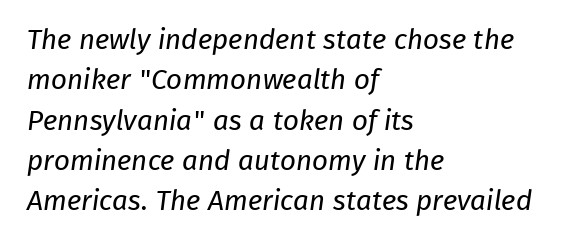
Stroke mass is kept to a normal reading level or below. Letters rest on an invisible, unmarked baseline. Does the leading feel generous? No, just average. Is the letter spacing exaggerated? No — it looks like the ordinary default.
